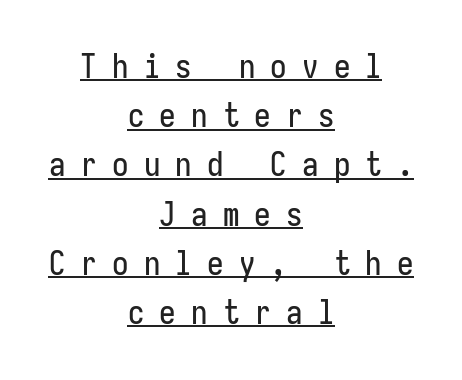
Q: Is the text italic (slanted)? A: No, it is upright.
Q: Is the typeface a serif or a sans-serif typeface? A: Sans-serif.
Q: Is the text underlined? A: Yes.
Q: How is the paragraph aligned? A: Centered.
Q: Is the spacing between letters normal or unusually wide? A: Unusually wide.
Q: Is the spacing between lines tight, normal or loose? A: Normal.
Q: Width (condensed, normal, or wide)? A: Condensed.
Q: Stroke contrast? A: Low.
Q: x-height? A: Medium.
Q: Monospaced? A: Yes.
